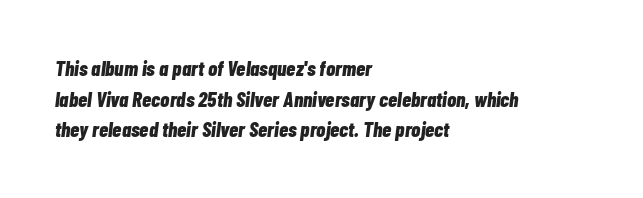
Q: Is the text bold? A: Yes.
Q: Is the text italic (slanted)? A: Yes, it leans right by about 7 degrees.
Q: Is the text underlined? A: No.
Q: How is the paragraph aligned? A: Left-aligned.
Q: Is the spacing between letters normal or unusually wide? A: Normal.
Q: Is the spacing between lines tight, normal or loose? A: Normal.
